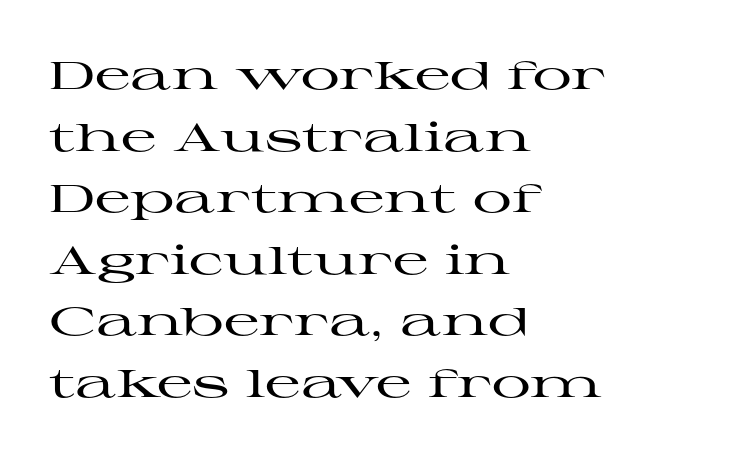
{"serif": "yes", "italic": "no", "width": "wide", "stroke_contrast": "high", "x_height": "medium", "monospaced": "no", "underline": "no", "align": "left", "line_spacing": "normal", "line_spacing_ratio": 1.58, "letter_spacing": "normal", "letter_spacing_em": 0.0, "glyph_px": 39}
